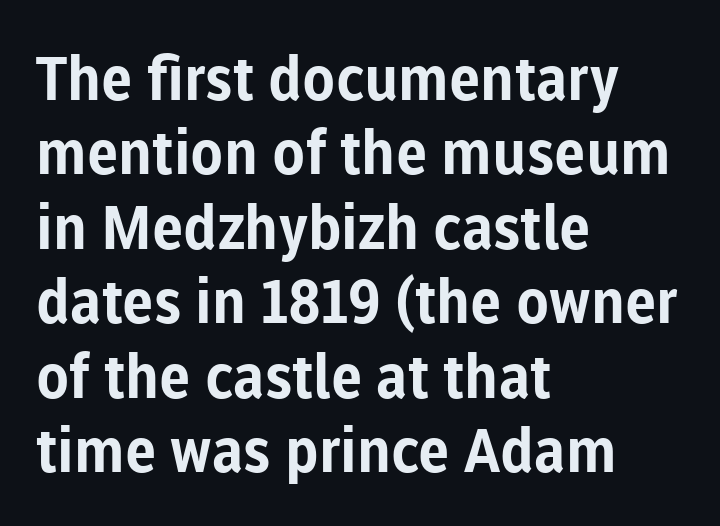
The image shows 61 px bold sans-serif type, upright; set left-aligned, line spacing 1.22x, normal letter spacing, not underlined; low stroke contrast and a medium x-height.
